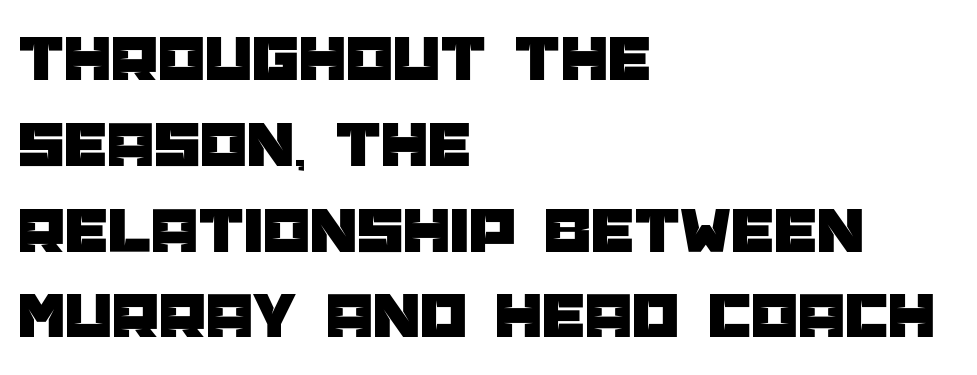
One-word summary of the alignment: left. A typesetter would mark this as roman, not italic. The rendering shows plain stroke endings on the letterforms — a sans-serif design. Successive baselines arrive at the customary interval. A typesetter would call this zero additional tracking. Unmarked baselines from the first word to the last.
